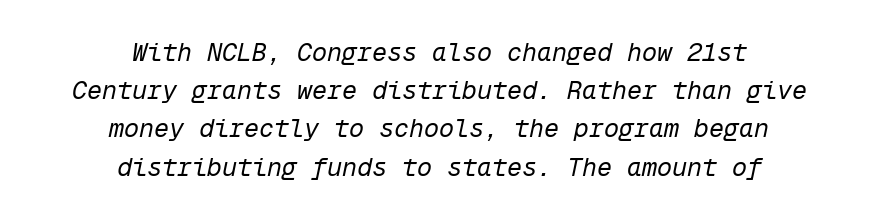
Q: Is the text bold? A: No.
Q: Is the text italic (slanted)? A: Yes, it leans right by about 12 degrees.
Q: Is the text underlined? A: No.
Q: How is the paragraph aligned? A: Centered.
Q: Is the spacing between letters normal or unusually wide? A: Normal.
Q: Is the spacing between lines tight, normal or loose? A: Normal.
